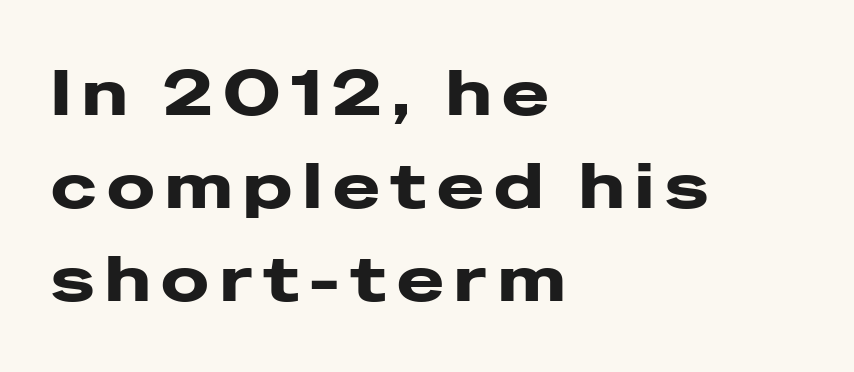
The image shows 63 px wide sans-serif type, upright; set left-aligned, normal line spacing (1.48x), not underlined; low stroke contrast and a medium x-height.
